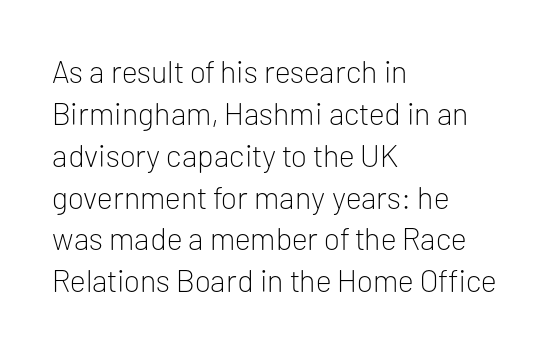
{"serif": "no", "italic": "no", "bold": "no", "weight": "light", "width": "normal", "stroke_contrast": "low", "x_height": "medium", "monospaced": "no", "underline": "no", "align": "left", "line_spacing": "normal", "line_spacing_ratio": 1.35, "letter_spacing": "normal", "letter_spacing_em": 0.0, "glyph_px": 31}
